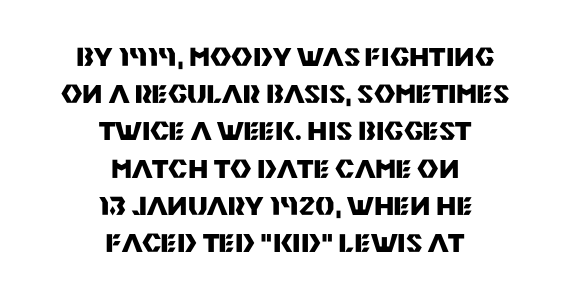
The image shows 26 px bold type, upright; set centered, normal line spacing (1.43x), normal letter spacing, not underlined.
